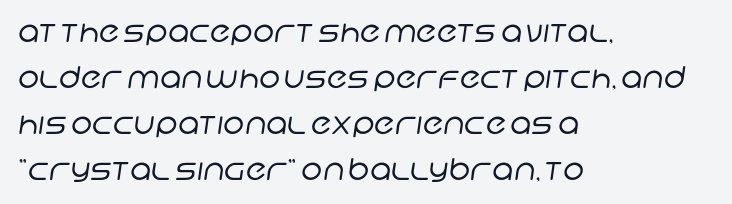
The image shows 30 px regular-weight sans-serif type; set left-aligned, normal line spacing (1.53x), normal letter spacing, not underlined; low stroke contrast and a large x-height.
